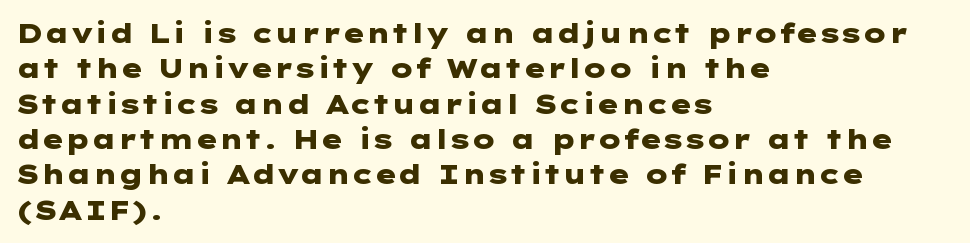
Q: Is the text bold? A: Yes.
Q: Is the text italic (slanted)? A: No, it is upright.
Q: Is the text underlined? A: No.
Q: How is the paragraph aligned? A: Left-aligned.
Q: Is the spacing between letters normal or unusually wide? A: Normal.
Q: Is the spacing between lines tight, normal or loose? A: Normal.
